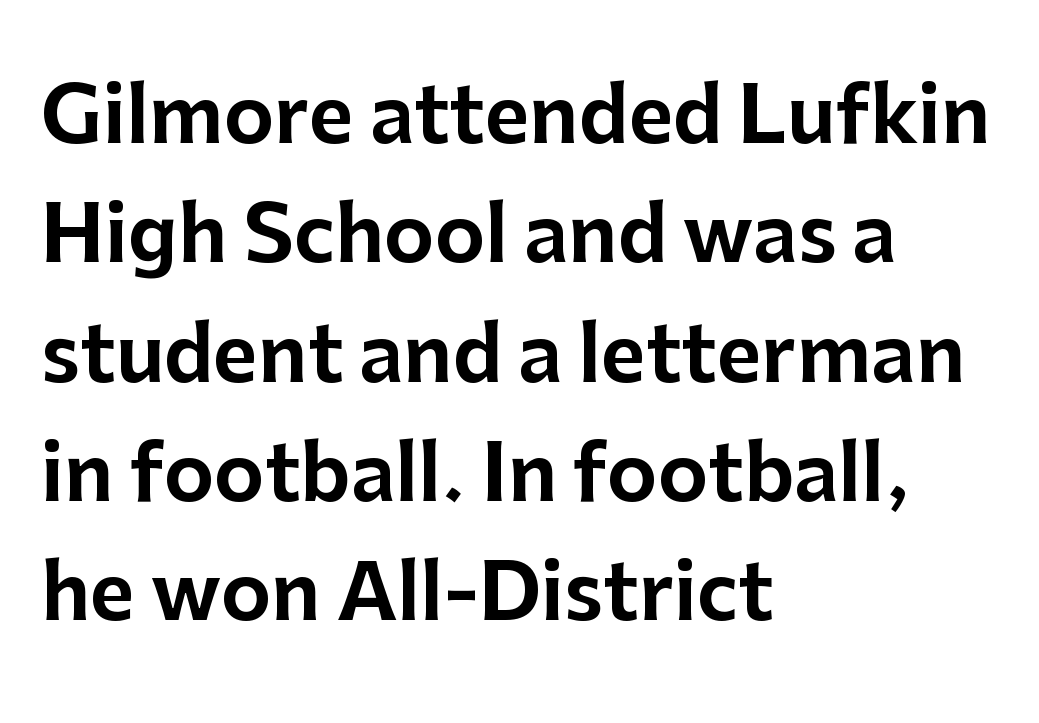
Q: Is the text italic (slanted)? A: No, it is upright.
Q: Is the typeface a serif or a sans-serif typeface? A: Sans-serif.
Q: Is the text underlined? A: No.
Q: How is the paragraph aligned? A: Left-aligned.
Q: Is the spacing between letters normal or unusually wide? A: Normal.
Q: Is the spacing between lines tight, normal or loose? A: Normal.
Q: Width (condensed, normal, or wide)? A: Normal.
Q: Stroke contrast? A: Low.
Q: x-height? A: Medium.
Q: Monospaced? A: No.
